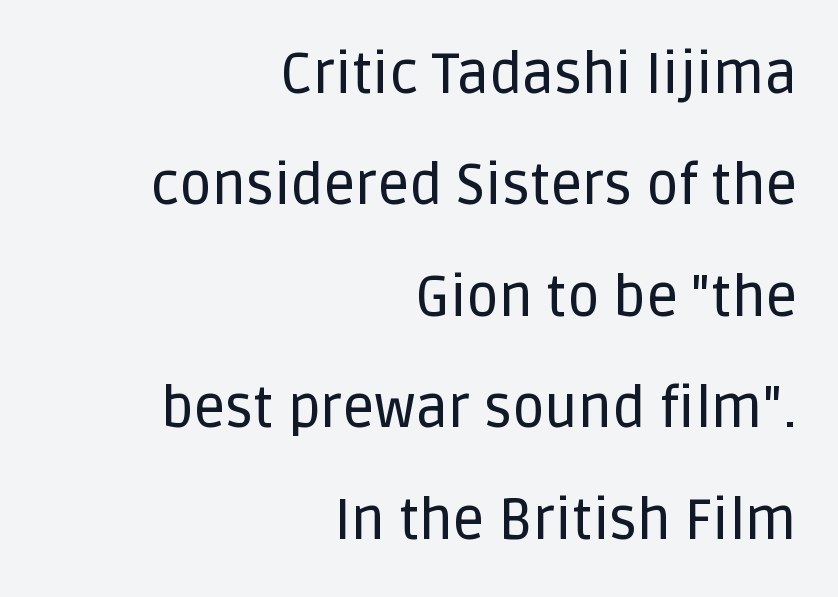
{"serif": "no", "italic": "no", "width": "normal", "stroke_contrast": "low", "x_height": "large", "monospaced": "no", "underline": "no", "align": "right", "line_spacing": "loose", "line_spacing_ratio": 1.99, "letter_spacing": "normal", "letter_spacing_em": 0.0, "glyph_px": 56}
